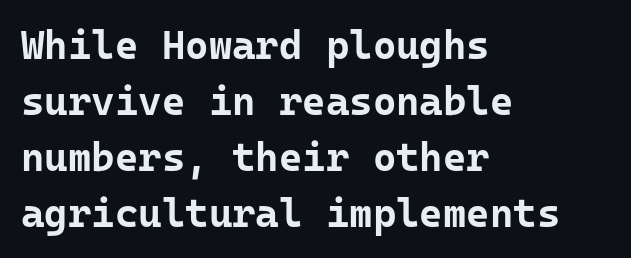
Q: Is the text bold? A: Yes.
Q: Is the text italic (slanted)? A: No, it is upright.
Q: Is the typeface a serif or a sans-serif typeface? A: Sans-serif.
Q: Is the text underlined? A: No.
Q: How is the paragraph aligned? A: Left-aligned.
Q: Is the spacing between letters normal or unusually wide? A: Normal.
Q: Is the spacing between lines tight, normal or loose? A: Normal.
Q: Width (condensed, normal, or wide)? A: Normal.
Q: Stroke contrast? A: Low.
Q: x-height? A: Medium.
